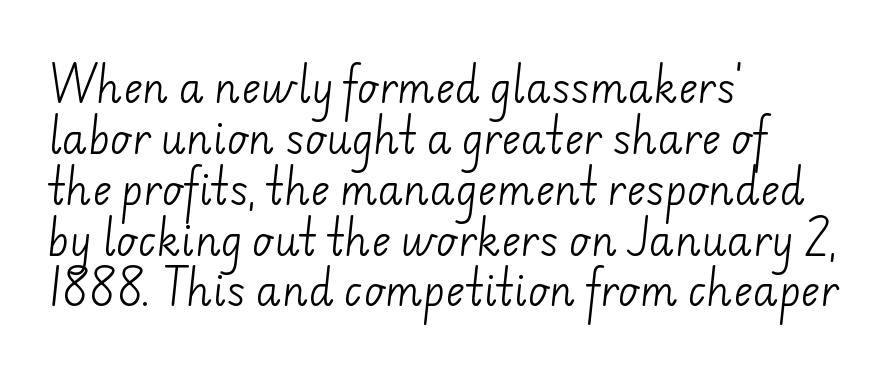
{"serif": "no", "bold": "no", "weight": "light", "width": "normal", "stroke_contrast": "low", "x_height": "small", "monospaced": "no", "underline": "no", "align": "left", "line_spacing_ratio": 1.24, "letter_spacing": "normal", "letter_spacing_em": 0.0, "glyph_px": 41}
